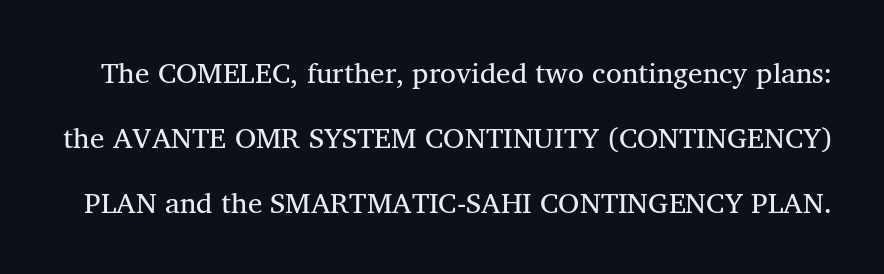
Q: Is the typeface a serif or a sans-serif typeface? A: Serif.
Q: Is the text underlined? A: No.
Q: Is the spacing between letters normal or unusually wide? A: Normal.
Q: Is the spacing between lines tight, normal or loose? A: Loose.
Q: Width (condensed, normal, or wide)? A: Normal.
Q: Stroke contrast? A: Medium.
Q: x-height? A: Medium.
Q: Monospaced? A: No.
